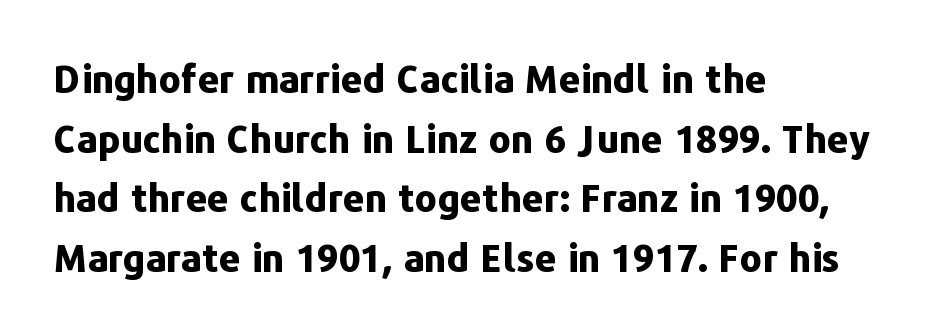
The image shows 38 px bold sans-serif type, upright; set left-aligned, normal line spacing (1.57x), normal letter spacing, not underlined; low stroke contrast and a medium x-height.
